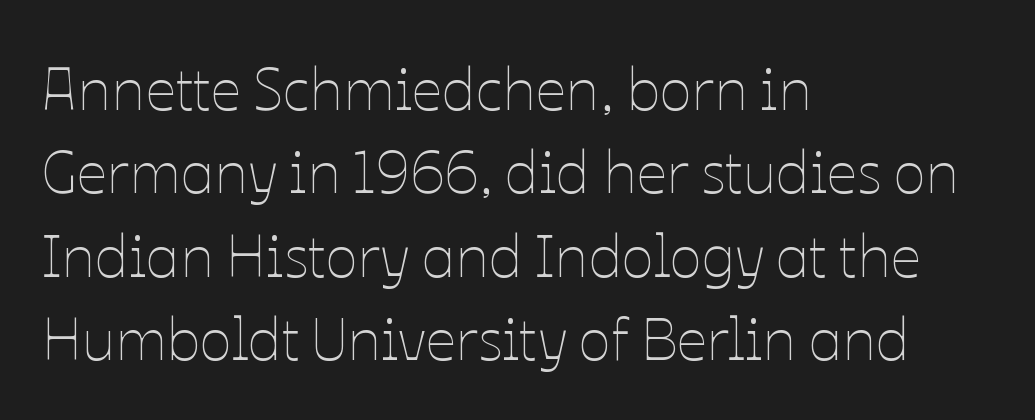
The passage shown is not bold in any degree. Typeset ragged right — the left edge is the straight one. Only glyphs here, with clear space below each row. This sample uses an upright cut, with every glyph sitting square on the baseline. Spacing verdict: proportional, widths tailored to each character. Leading: standard.
